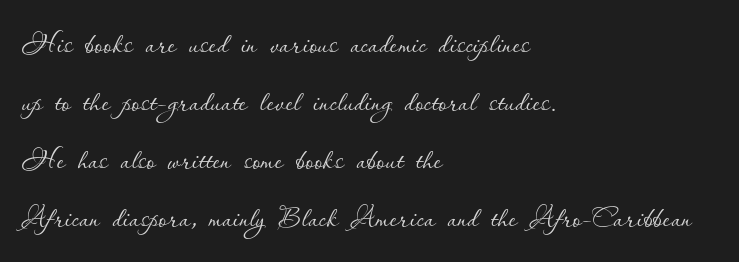
No chunkiness to these letters — they're not bold. The string is rendered with underlining switched off. Spacing between characters is what you'd get straight out of the box. The passage is arranged the way most books set body copy — flush left.
